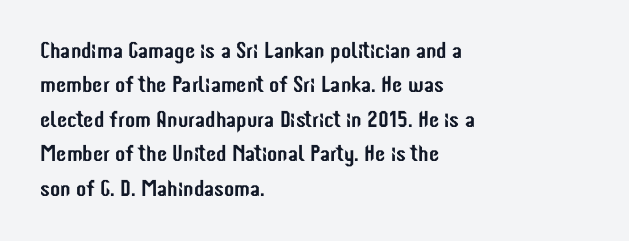
{"italic": "no", "underline": "no", "align": "left", "line_spacing": "normal", "line_spacing_ratio": 1.5, "letter_spacing": "normal", "letter_spacing_em": 0.0, "glyph_px": 23}
